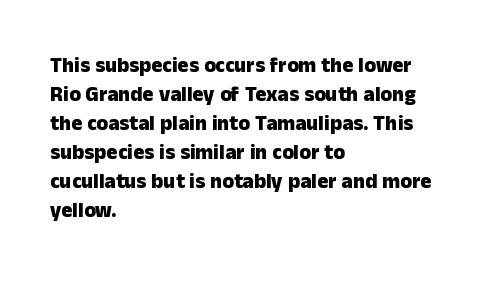
Q: Is the text bold? A: Yes.
Q: Is the text italic (slanted)? A: No, it is upright.
Q: Is the text underlined? A: No.
Q: How is the paragraph aligned? A: Left-aligned.
Q: Is the spacing between letters normal or unusually wide? A: Normal.
Q: Is the spacing between lines tight, normal or loose? A: Normal.
